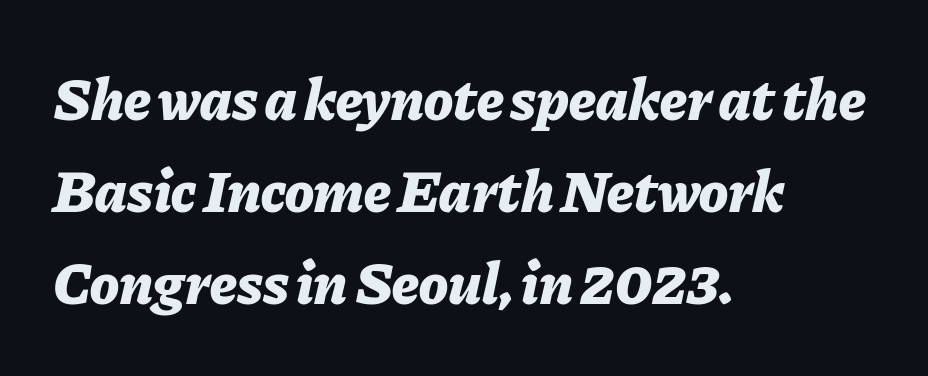
The image shows 60 px bold type, italic (leaning right); set left-aligned, normal line spacing (1.53x), normal letter spacing, not underlined; low stroke contrast and a medium x-height.
